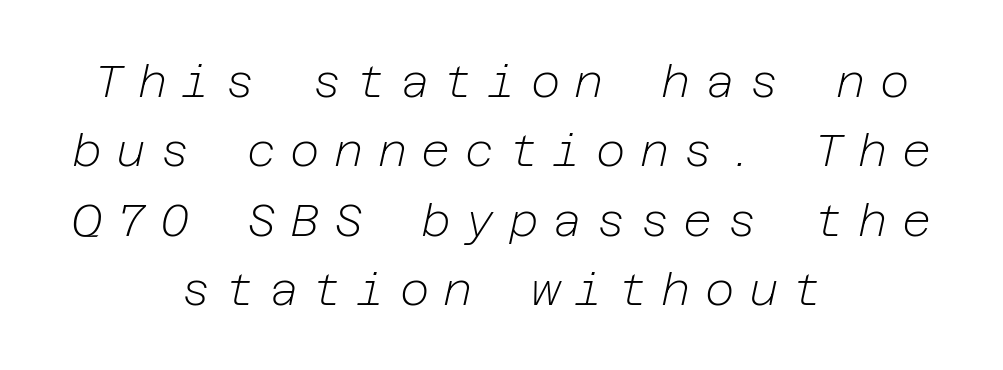
Q: Is the text bold? A: No.
Q: Is the text italic (slanted)? A: Yes, it leans right by about 12 degrees.
Q: Is the text underlined? A: No.
Q: How is the paragraph aligned? A: Centered.
Q: Is the spacing between letters normal or unusually wide? A: Unusually wide.
Q: Is the spacing between lines tight, normal or loose? A: Normal.
Q: Width (condensed, normal, or wide)? A: Normal.
Q: Stroke contrast? A: Low.
Q: x-height? A: Medium.
